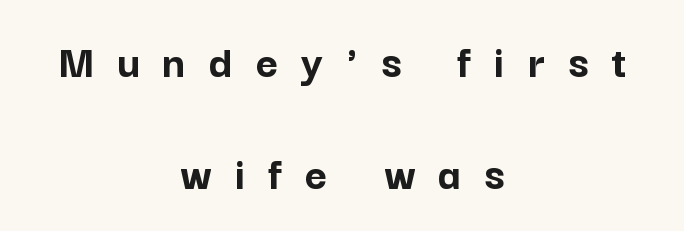
Q: Is the text bold? A: Yes.
Q: Is the text italic (slanted)? A: No, it is upright.
Q: Is the typeface a serif or a sans-serif typeface? A: Sans-serif.
Q: Is the text underlined? A: No.
Q: How is the paragraph aligned? A: Centered.
Q: Is the spacing between letters normal or unusually wide? A: Unusually wide.
Q: Is the spacing between lines tight, normal or loose? A: Loose.
Q: Width (condensed, normal, or wide)? A: Normal.
Q: Stroke contrast? A: Low.
Q: x-height? A: Medium.
Q: Monospaced? A: No.
